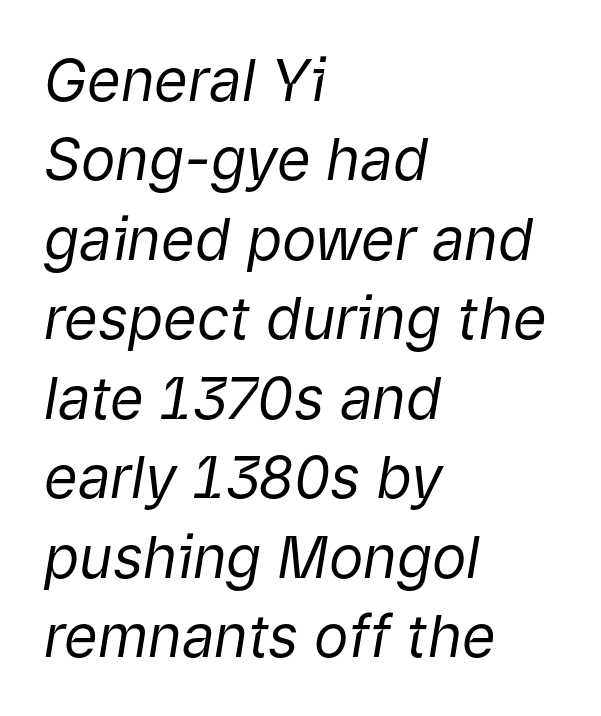
The image shows 58 px regular-weight type, italic (leaning right); set left-aligned, normal line spacing (1.37x), normal letter spacing, not underlined; low stroke contrast and a medium x-height.
